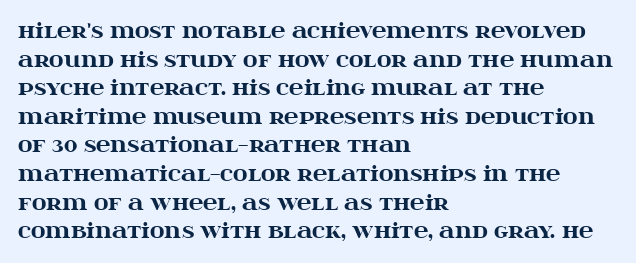
The image shows 20 px bold type, upright; set left-aligned, normal line spacing (1.43x), normal letter spacing, not underlined.
